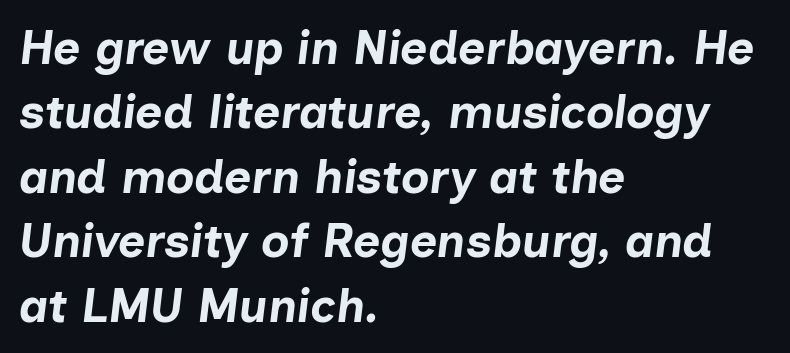
{"italic": "yes", "lean": "right", "slant_degrees": 7, "bold": "yes", "weight": "bold", "width": "normal", "stroke_contrast": "low", "x_height": "medium", "monospaced": "no", "underline": "no", "align": "left", "line_spacing": "normal", "line_spacing_ratio": 1.37, "letter_spacing": "normal", "letter_spacing_em": 0.0, "glyph_px": 47}
